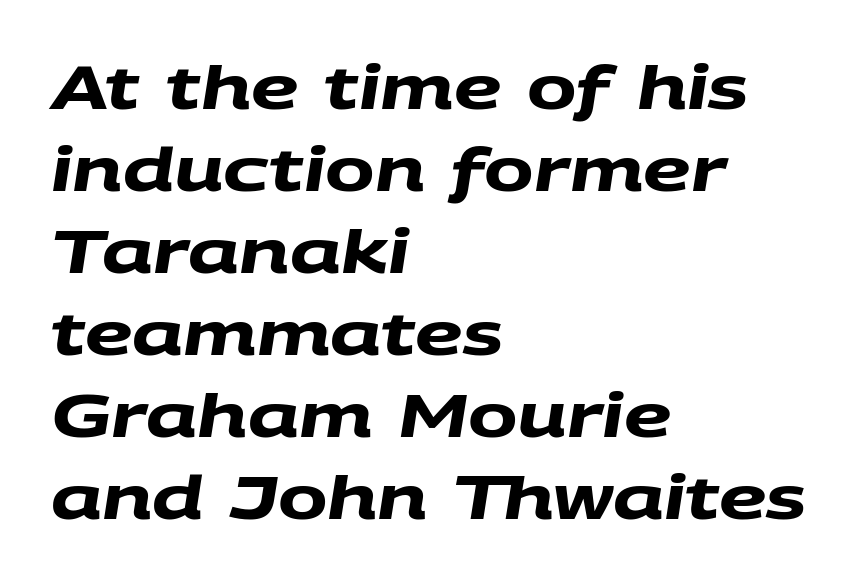
Underline: absent. The block of text has a typical density, with ordinary space between rows. Strokes here are thick enough to call this a true bold. Compared with typical body copy, the letter spacing here is the same. What kind of face is this? One without serifs — a sans.
